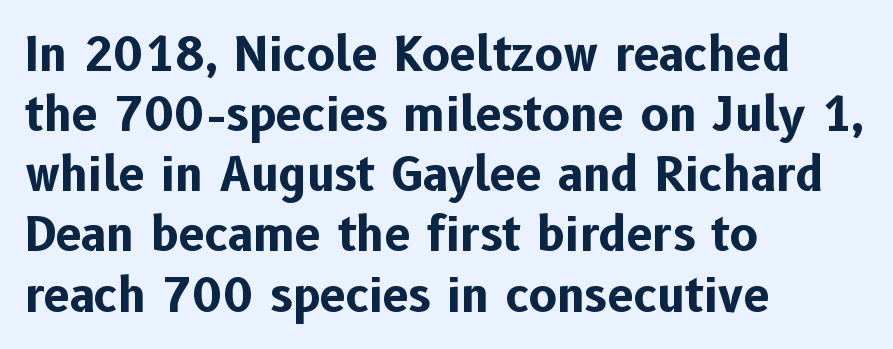
Q: Is the text bold? A: Yes.
Q: Is the text italic (slanted)? A: No, it is upright.
Q: Is the typeface a serif or a sans-serif typeface? A: Sans-serif.
Q: Is the text underlined? A: No.
Q: How is the paragraph aligned? A: Left-aligned.
Q: Is the spacing between letters normal or unusually wide? A: Normal.
Q: Is the spacing between lines tight, normal or loose? A: Normal.
Q: Width (condensed, normal, or wide)? A: Normal.
Q: Stroke contrast? A: Low.
Q: x-height? A: Medium.
Q: Monospaced? A: No.
